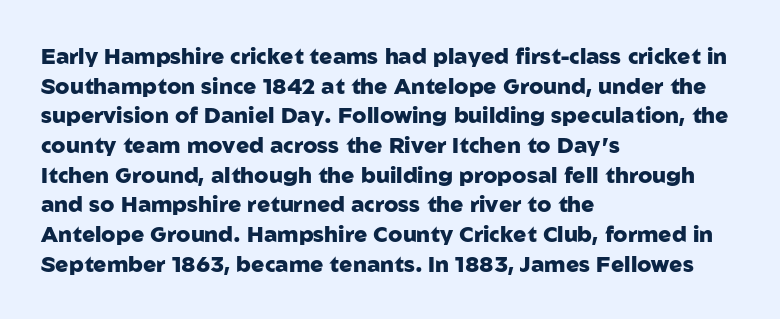
{"italic": "no", "bold": "yes", "underline": "no", "align": "left", "line_spacing": "normal", "line_spacing_ratio": 1.35, "letter_spacing": "normal", "letter_spacing_em": 0.0, "glyph_px": 22}
